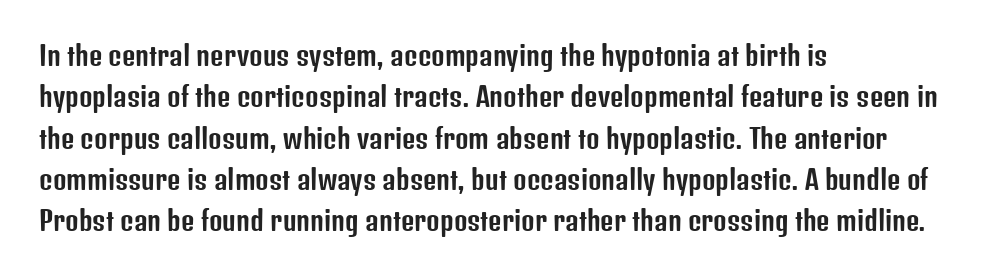
Honestly, there is no underline to notice here at all. Nothing unusual about the tracking: characters are spaced as the font intends. These lines stack with their left ends in a neat column. Posture: vertical. Normally led — the rows are evenly, conventionally spaced.
